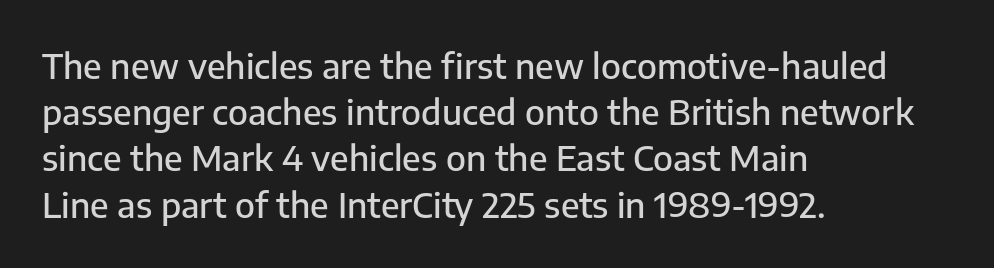
No extra tracking has been applied to these lines. Each letter's strokes conclude bluntly, with no projecting serifs. Any mark beneath the type? The region is blank. Looks like regular typesetting: each glyph gets only the width it needs. Short and long lines alike share a common starting point at left. In terms of posture, this sample is upright.
